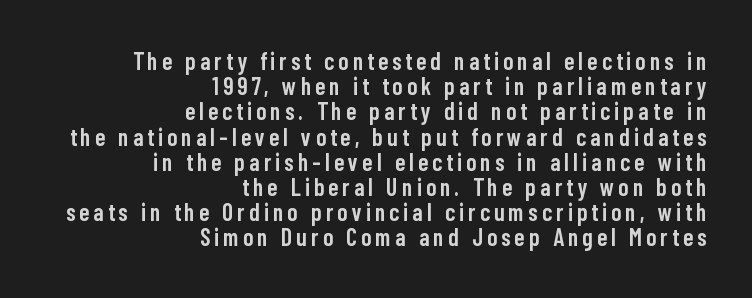
The typography opts for an upright posture over an oblique one. Horizontal alignment here is rightward, an uncommon choice for prose. Beneath every word, the page is bare. Students, observe: this is what under-led, compact text looks like. Stems and bowls a touch heavier than normal — semibold.
